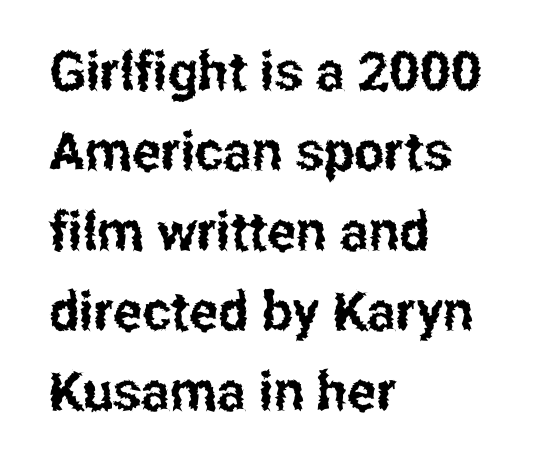
Q: Is the text italic (slanted)? A: No, it is upright.
Q: Is the typeface a serif or a sans-serif typeface? A: Sans-serif.
Q: Is the text underlined? A: No.
Q: How is the paragraph aligned? A: Left-aligned.
Q: Is the spacing between letters normal or unusually wide? A: Normal.
Q: Is the spacing between lines tight, normal or loose? A: Normal.
Q: Width (condensed, normal, or wide)? A: Condensed.
Q: Stroke contrast? A: Low.
Q: x-height? A: Medium.
Q: Monospaced? A: No.
